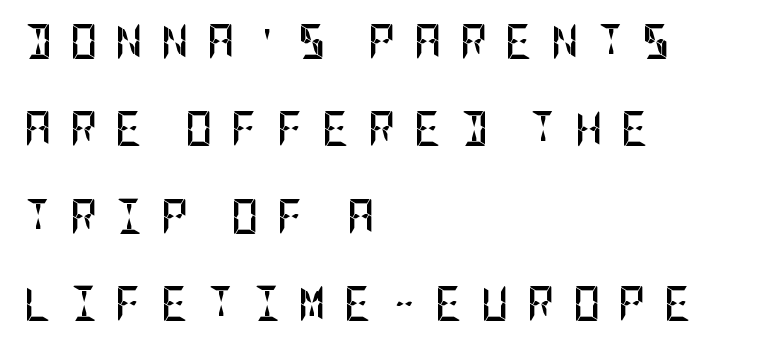
Clear beneath every line of the passage. Leading: increased. A classic flush-left, rag-right setting is used for this passage. No italicization has been applied; the sample stays upright. Its strokes are broad and dark, the hallmark of bold type.
